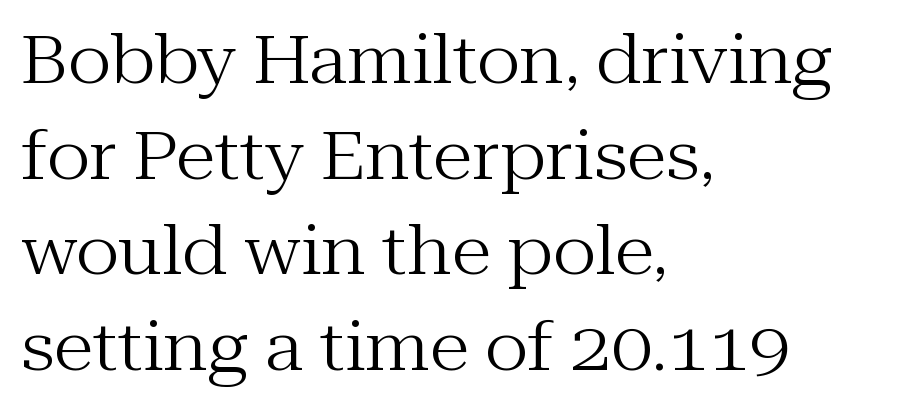
{"serif": "yes", "italic": "no", "bold": "no", "weight": "regular", "width": "normal", "stroke_contrast": "medium", "x_height": "medium", "monospaced": "no", "underline": "no", "align": "left", "line_spacing": "normal", "line_spacing_ratio": 1.45, "letter_spacing": "normal", "letter_spacing_em": 0.0, "glyph_px": 66}
